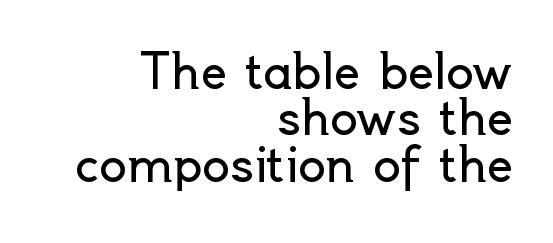
The image shows 46 px regular-weight sans-serif type, upright; set right-aligned, tight line spacing (1.01x), normal letter spacing, not underlined; a small x-height.
